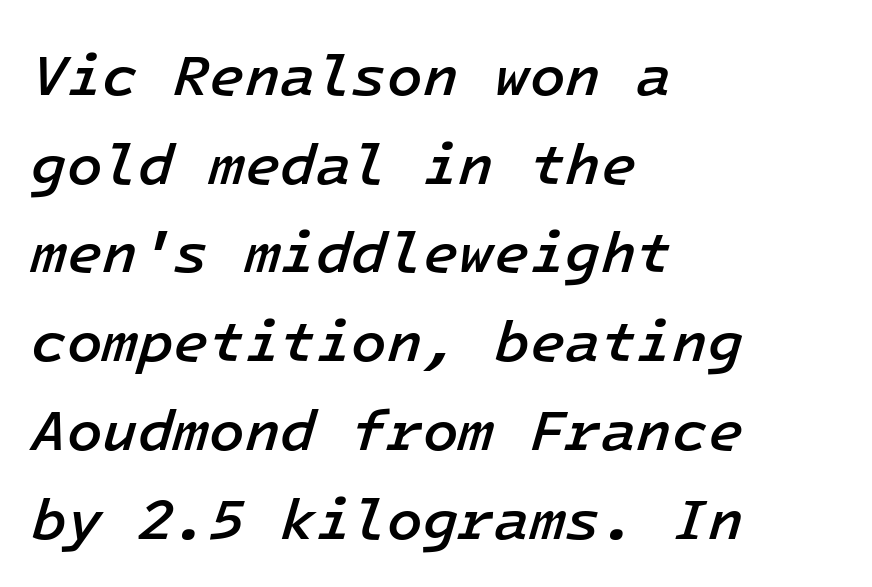
The vertical gap from one line to the next is medium. The strokes are fattened partway — semibold, not bold. Is this a fixed-width face? Yes — each glyph sits in an identical cell. This is oblique type, the kind used for emphasis or titles. A clean baseline with only descenders dipping below it.
